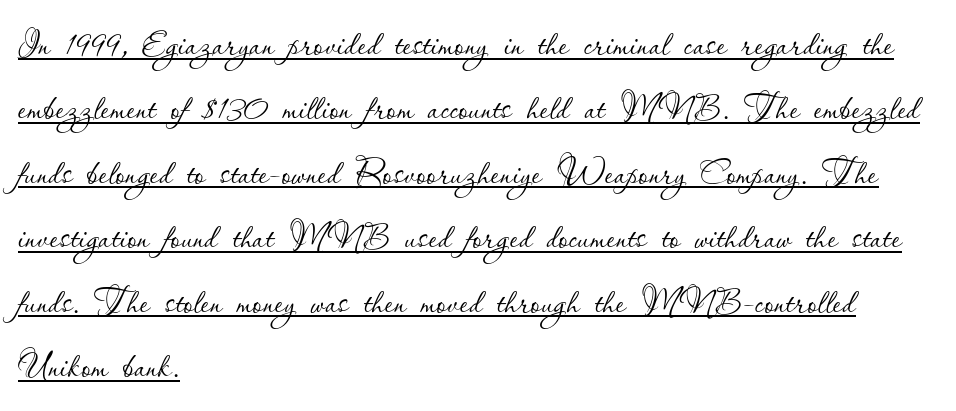
Each line of the rendering has a horizontal stroke beneath the glyphs. Horizontally, the lines are justified to the leading edge only. Nothing unusual about the tracking: characters are spaced as the font intends. The designer left line spacing at the default.
